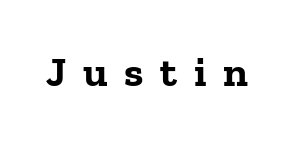
The image shows 42 px bold serif type, upright; set unusually wide letter spacing (+0.4 em), not underlined; low stroke contrast and a medium x-height.
